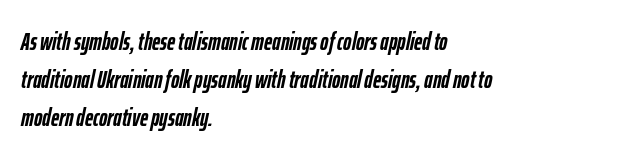
Q: Is the text bold? A: Yes.
Q: Is the text italic (slanted)? A: Yes, it leans right by about 12 degrees.
Q: Is the text underlined? A: No.
Q: How is the paragraph aligned? A: Left-aligned.
Q: Is the spacing between letters normal or unusually wide? A: Normal.
Q: Is the spacing between lines tight, normal or loose? A: Normal.
